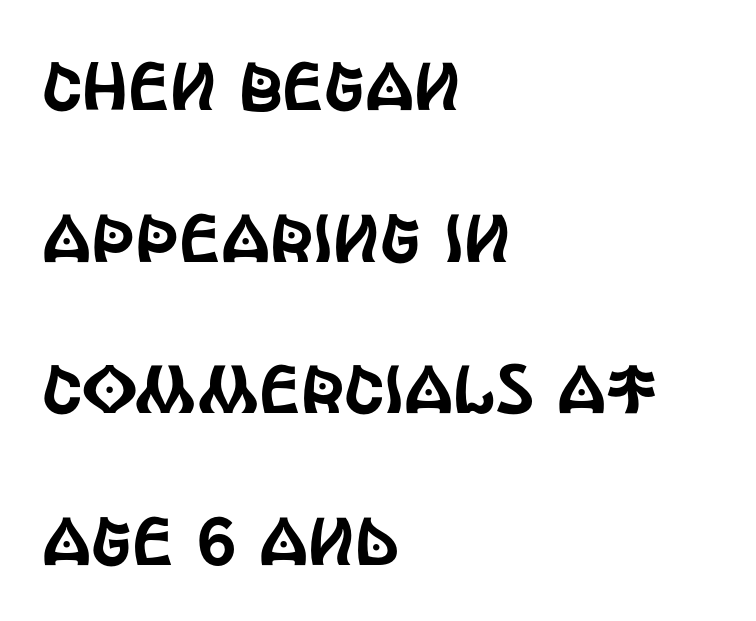
The image shows 68 px condensed sans-serif type, upright; set left-aligned, loose line spacing (2.23x), normal letter spacing, not underlined; a large x-height.
